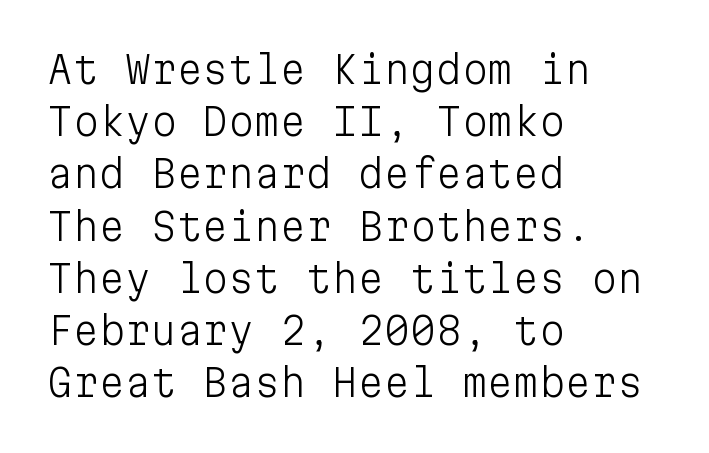
A sans-serif font was chosen for this passage. No italicization has been applied; the sample stays upright. These lines are rendered in a fixed-pitch font. The font is comparable to plain body text, perhaps lighter. Words appear dense and cohesive because spacing is normal.
